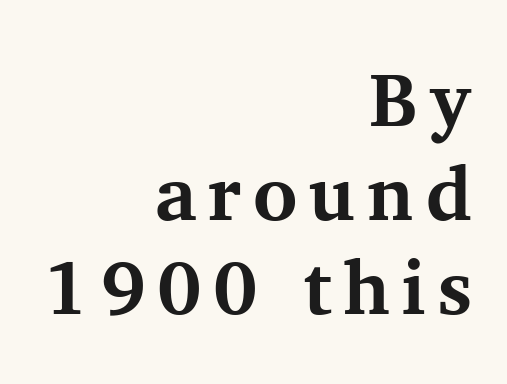
{"serif": "yes", "italic": "no", "bold": "yes", "weight": "bold", "width": "normal", "stroke_contrast": "medium", "x_height": "medium", "monospaced": "no", "underline": "no", "align": "right", "line_spacing_ratio": 1.24, "glyph_px": 76}
